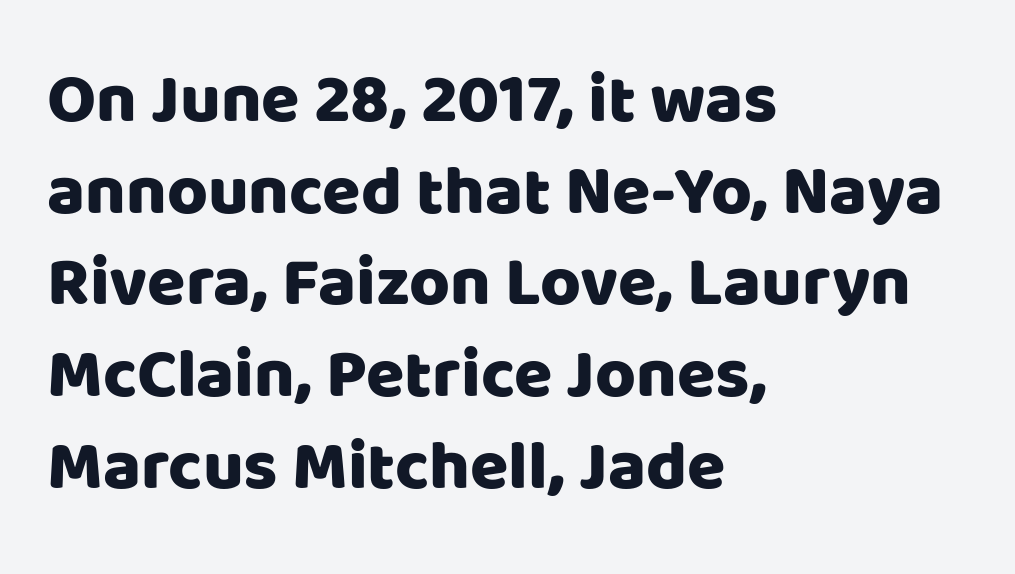
Q: Is the text italic (slanted)? A: No, it is upright.
Q: Is the typeface a serif or a sans-serif typeface? A: Sans-serif.
Q: Is the text underlined? A: No.
Q: How is the paragraph aligned? A: Left-aligned.
Q: Is the spacing between letters normal or unusually wide? A: Normal.
Q: Is the spacing between lines tight, normal or loose? A: Normal.
Q: Width (condensed, normal, or wide)? A: Normal.
Q: Stroke contrast? A: Low.
Q: x-height? A: Large.
Q: Monospaced? A: No.
